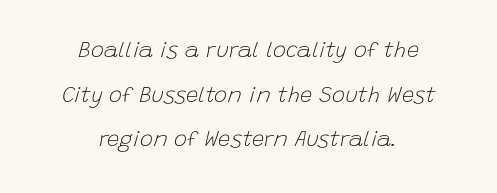
{"italic": "yes", "lean": "right", "slant_degrees": 15, "bold": "no", "underline": "no", "align": "center", "line_spacing": "loose", "line_spacing_ratio": 2.03, "letter_spacing": "normal", "letter_spacing_em": 0.0, "glyph_px": 22}
